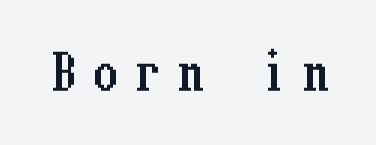
{"italic": "no", "width": "condensed", "stroke_contrast": "low", "x_height": "medium", "underline": "no", "letter_spacing": "wide", "letter_spacing_em": 0.37, "glyph_px": 48}
